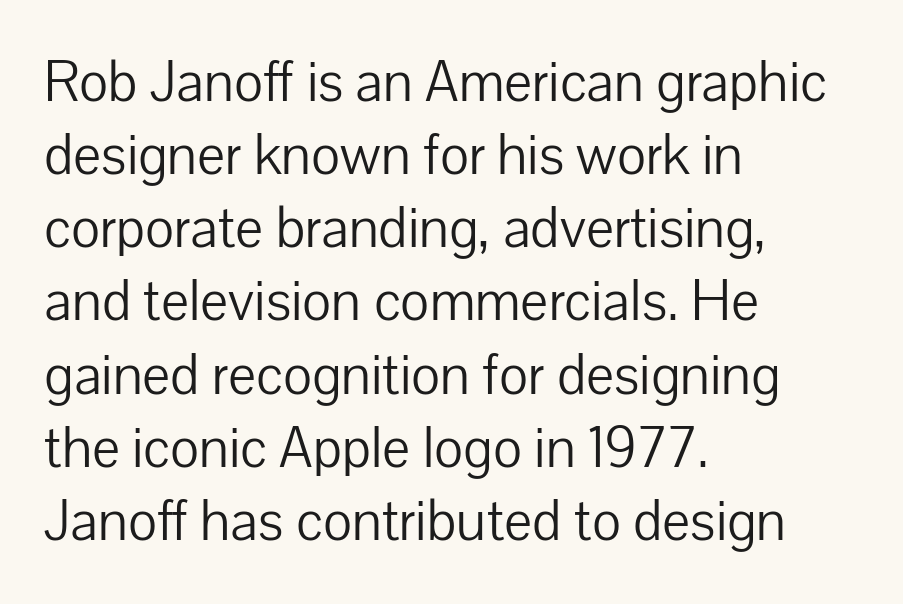
Q: Is the text bold? A: No.
Q: Is the text italic (slanted)? A: No, it is upright.
Q: Is the typeface a serif or a sans-serif typeface? A: Sans-serif.
Q: Is the text underlined? A: No.
Q: How is the paragraph aligned? A: Left-aligned.
Q: Is the spacing between letters normal or unusually wide? A: Normal.
Q: Width (condensed, normal, or wide)? A: Normal.
Q: Stroke contrast? A: Low.
Q: x-height? A: Medium.
Q: Monospaced? A: No.
